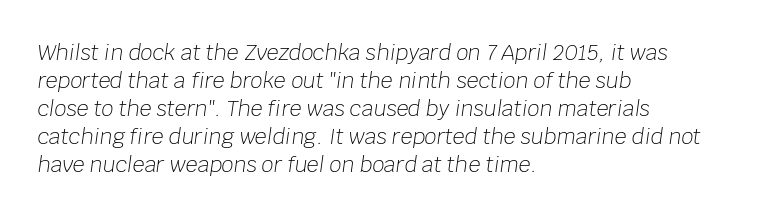
{"italic": "yes", "lean": "right", "slant_degrees": 8, "bold": "no", "underline": "no", "align": "left", "line_spacing": "normal", "line_spacing_ratio": 1.33, "letter_spacing": "normal", "letter_spacing_em": 0.0, "glyph_px": 21}
